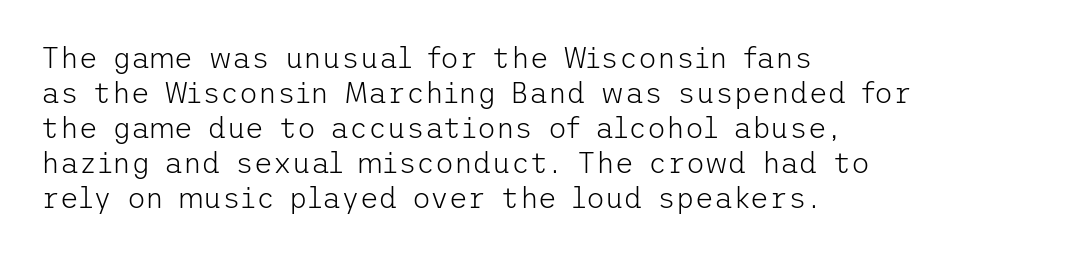
{"serif": "no", "italic": "no", "bold": "no", "weight": "light", "width": "normal", "stroke_contrast": "low", "x_height": "medium", "underline": "no", "align": "left", "line_spacing_ratio": 1.21, "letter_spacing": "normal", "letter_spacing_em": 0.0, "glyph_px": 29}
